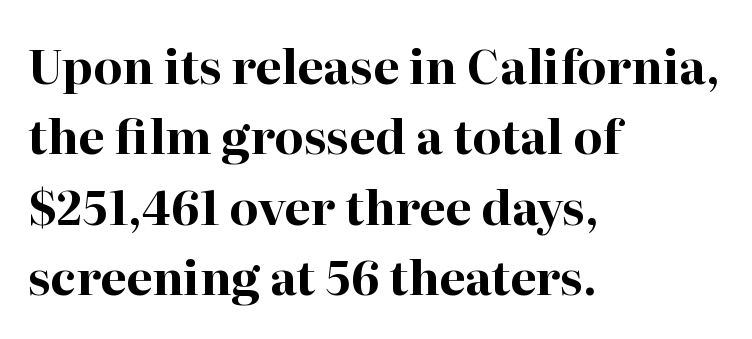
Q: Is the text bold? A: Yes.
Q: Is the text italic (slanted)? A: No, it is upright.
Q: Is the typeface a serif or a sans-serif typeface? A: Serif.
Q: Is the text underlined? A: No.
Q: How is the paragraph aligned? A: Left-aligned.
Q: Is the spacing between letters normal or unusually wide? A: Normal.
Q: Is the spacing between lines tight, normal or loose? A: Normal.
Q: Width (condensed, normal, or wide)? A: Normal.
Q: Stroke contrast? A: High.
Q: x-height? A: Medium.
Q: Monospaced? A: No.
